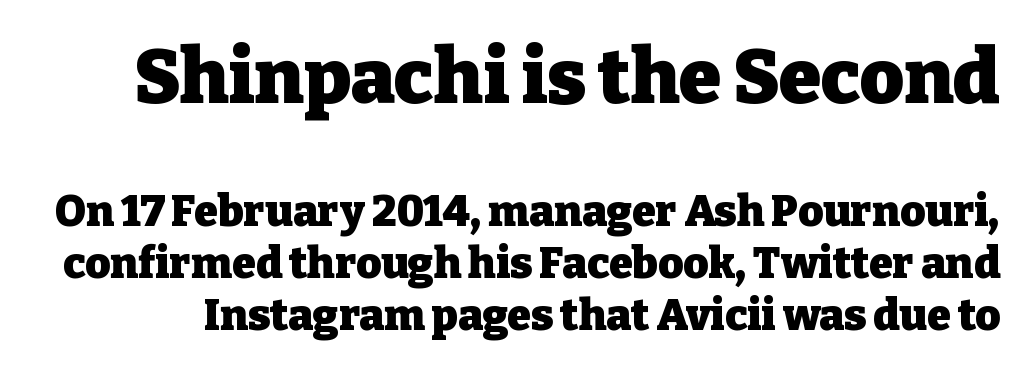
Posture: vertical. Proportional: the letters do not fall into vertical columns. Between one letter and the next there's only the usual sliver of space. In this sample the first text group is rendered at the bigger scale. Decoration check: the copy has no underline. A dark, heavy texture on the line: the type is bold.
